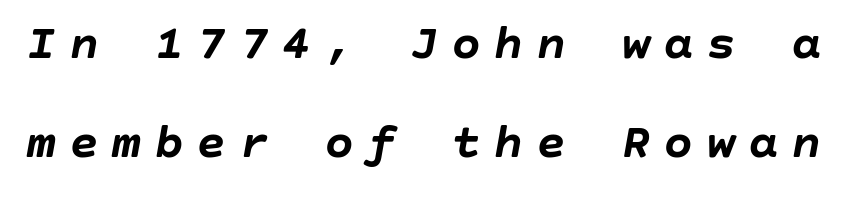
{"italic": "yes", "lean": "right", "slant_degrees": 10, "bold": "yes", "weight": "semibold", "width": "normal", "stroke_contrast": "low", "x_height": "large", "underline": "no", "line_spacing": "loose", "line_spacing_ratio": 1.99, "letter_spacing": "wide", "letter_spacing_em": 0.25, "glyph_px": 50}
